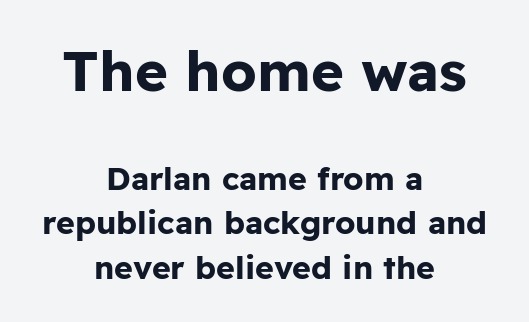
{"serif": "no", "italic": "no", "bold": "yes", "weight": "bold", "width": "normal", "stroke_contrast": "low", "x_height": "medium", "monospaced": "no", "underline": "no", "align": "center", "line_spacing": "normal", "line_spacing_ratio": 1.39, "letter_spacing": "normal", "letter_spacing_em": 0.0, "larger_block": "first", "size_ratio": 1.75, "glyph_px": 56}
